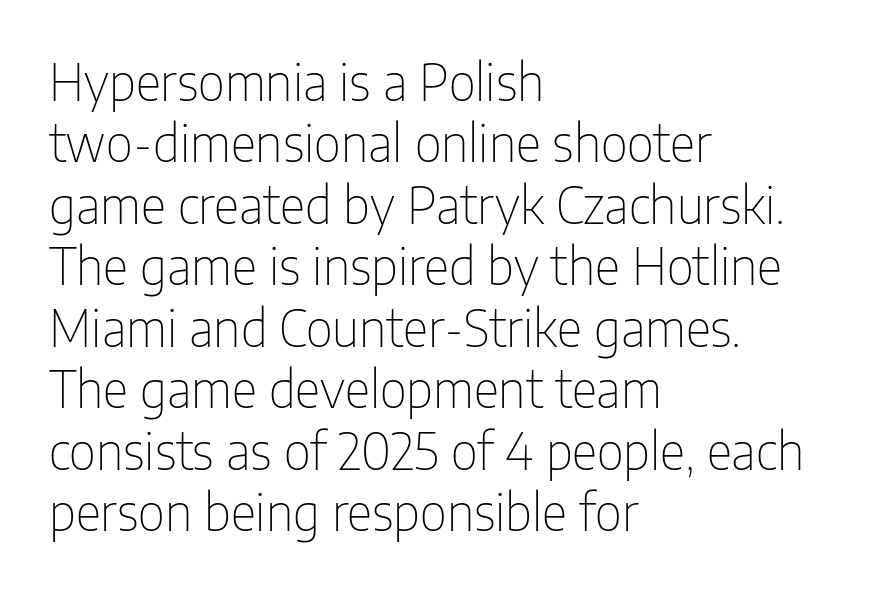
{"serif": "no", "italic": "no", "bold": "no", "weight": "thin", "width": "condensed", "stroke_contrast": "low", "x_height": "medium", "monospaced": "no", "underline": "no", "align": "left", "line_spacing_ratio": 1.23, "letter_spacing": "normal", "letter_spacing_em": 0.0, "glyph_px": 50}
